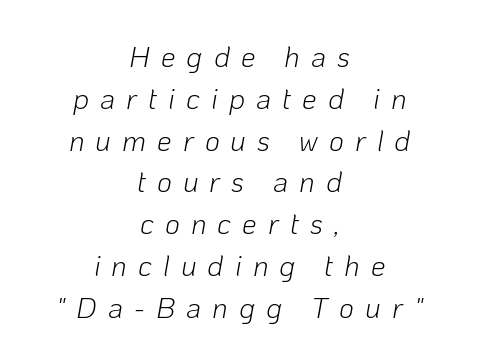
Q: Is the text bold? A: No.
Q: Is the text italic (slanted)? A: Yes, it leans right by about 10 degrees.
Q: Is the text underlined? A: No.
Q: How is the paragraph aligned? A: Centered.
Q: Is the spacing between letters normal or unusually wide? A: Unusually wide.
Q: Is the spacing between lines tight, normal or loose? A: Normal.
Q: Width (condensed, normal, or wide)? A: Normal.
Q: Stroke contrast? A: Low.
Q: x-height? A: Medium.
Q: Monospaced? A: No.
